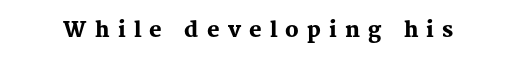
Glyph-to-glyph distance is far greater than everyday printed text. Students, this is bold: see how much ink each stroke carries. This sample uses an upright cut, with every glyph sitting square on the baseline. No word sits above an underline.
